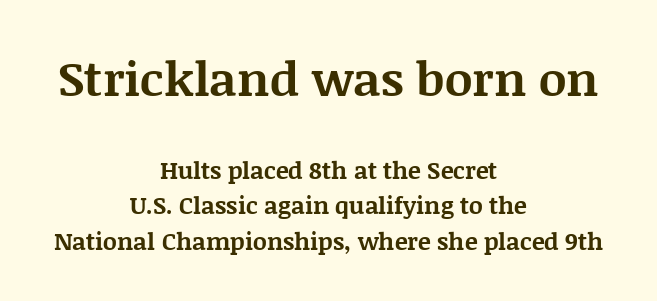
Q: Is the text bold? A: Yes.
Q: Is the text italic (slanted)? A: No, it is upright.
Q: Is the typeface a serif or a sans-serif typeface? A: Serif.
Q: Is the text underlined? A: No.
Q: How is the paragraph aligned? A: Centered.
Q: Is the spacing between letters normal or unusually wide? A: Normal.
Q: Is the spacing between lines tight, normal or loose? A: Normal.
Q: Which block of text is set in a larger size, the first (top) or the second (bottom)? A: The first (top) one.
Q: Width (condensed, normal, or wide)? A: Normal.
Q: Stroke contrast? A: Medium.
Q: x-height? A: Large.
Q: Monospaced? A: No.
